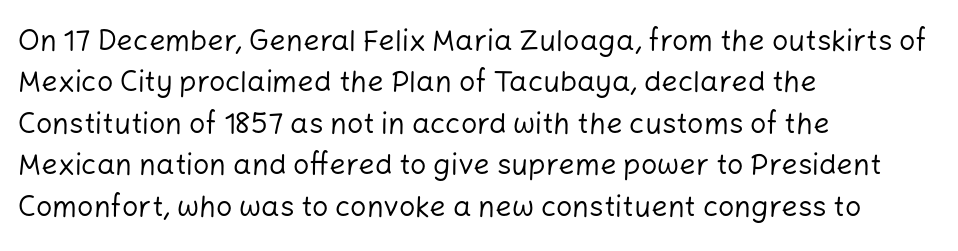
{"serif": "no", "italic": "no", "bold": "no", "weight": "regular", "width": "normal", "stroke_contrast": "low", "x_height": "medium", "monospaced": "no", "underline": "no", "align": "left", "line_spacing": "normal", "line_spacing_ratio": 1.43, "letter_spacing": "normal", "letter_spacing_em": 0.0, "glyph_px": 29}
